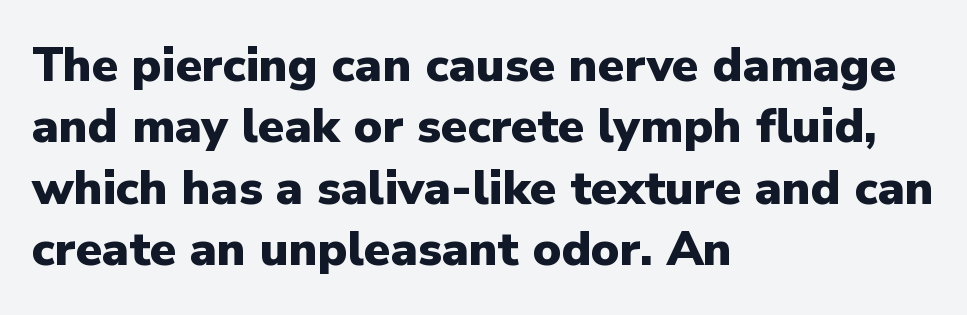
The image shows 48 px heavy sans-serif type, upright; set left-aligned, normal line spacing (1.28x), normal letter spacing, not underlined; low stroke contrast and a medium x-height.
